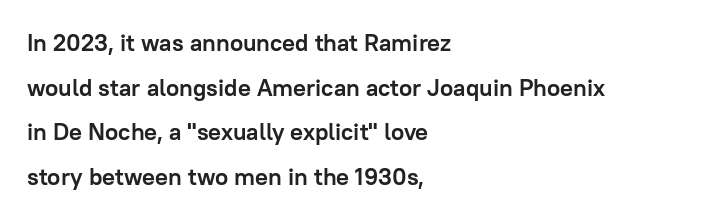
{"italic": "no", "bold": "yes", "underline": "no", "align": "left", "line_spacing_ratio": 1.86, "letter_spacing": "normal", "letter_spacing_em": 0.0, "glyph_px": 24}
